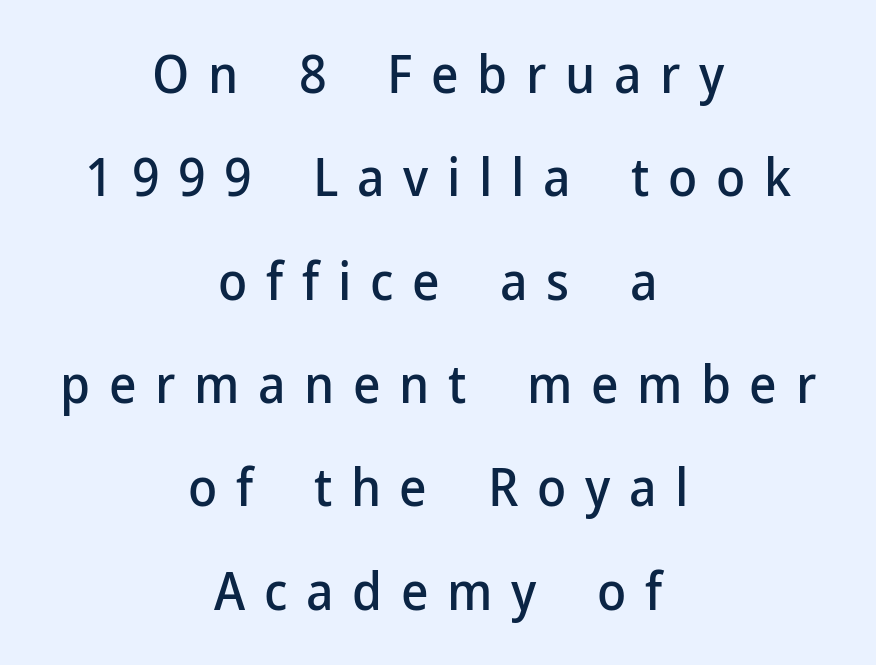
How would I describe the line gaps? Wide and relaxed. Check under the words: just untouched page. The letters stand straight up with perfectly vertical stems. The letters advance in unequal steps, a hallmark of proportional type. Here the glyphs are tracked loosely, breaking word shapes into spaced letters. Both edges are ragged and mirror each other, which tells us the setting is centered.
